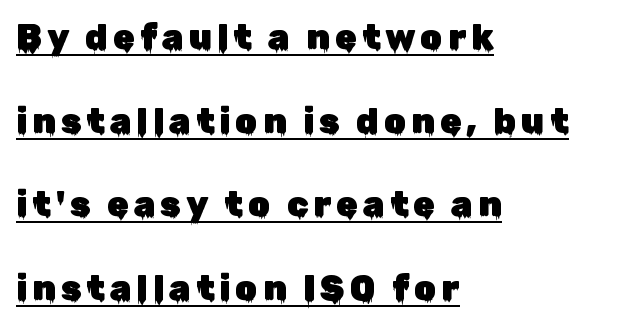
Whoever set this chose breathing room over compactness in the vertical rhythm. Horizontally, the lines are justified to the leading edge only. The lettering stays uniformly vertical, giving the passage a roman look. The sample's only ornament is a line tracing under the words. Proportional: the letters do not fall into vertical columns. The designer went with a sans here, leaving each stem footless.
